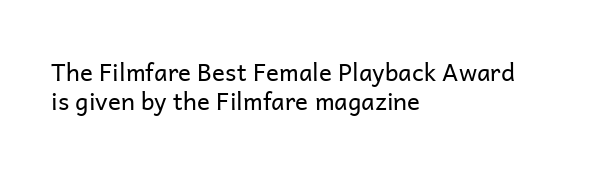
Q: Is the text bold? A: No.
Q: Is the text italic (slanted)? A: No, it is upright.
Q: Is the text underlined? A: No.
Q: How is the paragraph aligned? A: Left-aligned.
Q: Is the spacing between letters normal or unusually wide? A: Normal.
